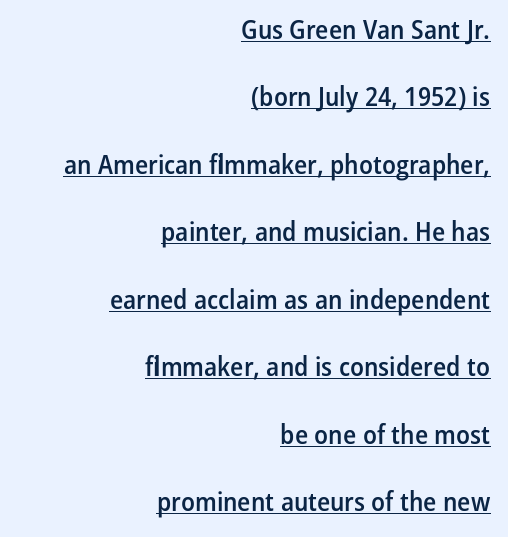
Q: Is the text bold? A: Semi-bold.
Q: Is the text italic (slanted)? A: No, it is upright.
Q: Is the text underlined? A: Yes.
Q: How is the paragraph aligned? A: Right-aligned.
Q: Is the spacing between letters normal or unusually wide? A: Normal.
Q: Is the spacing between lines tight, normal or loose? A: Loose.
